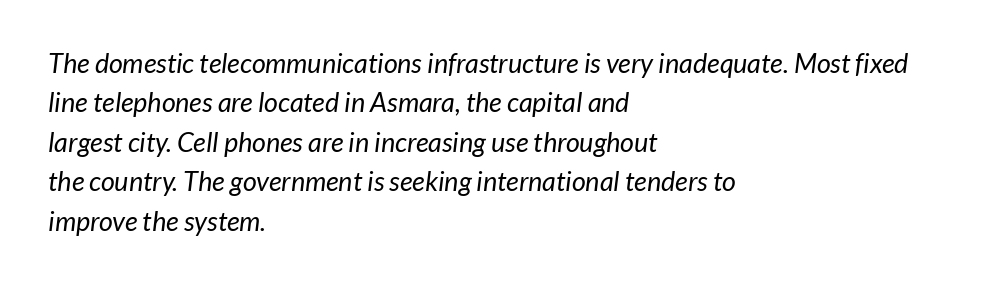
{"bold": "no", "underline": "no", "align": "left", "line_spacing": "normal", "line_spacing_ratio": 1.46, "letter_spacing": "normal", "letter_spacing_em": 0.0, "glyph_px": 27}
